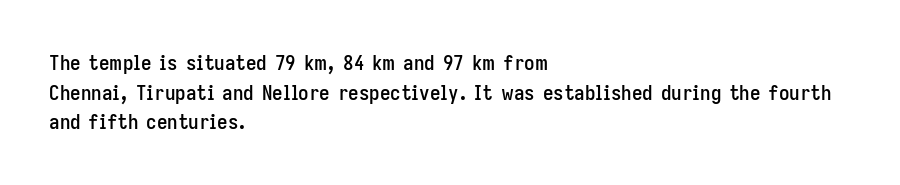
{"italic": "no", "underline": "no", "align": "left", "line_spacing": "normal", "line_spacing_ratio": 1.41, "letter_spacing": "normal", "letter_spacing_em": 0.0, "glyph_px": 21}
